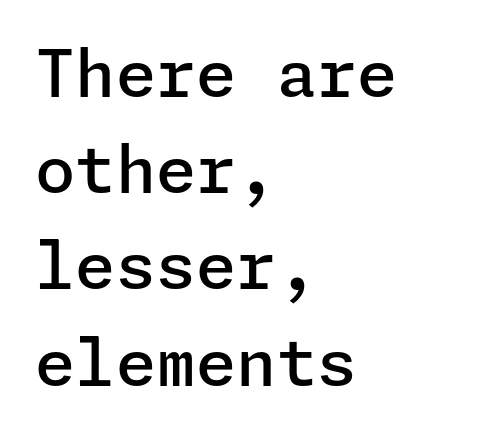
{"serif": "no", "italic": "no", "bold": "semi", "weight": "semibold", "width": "normal", "stroke_contrast": "low", "x_height": "medium", "underline": "no", "align": "left", "line_spacing": "normal", "line_spacing_ratio": 1.48, "letter_spacing": "normal", "letter_spacing_em": 0.0, "glyph_px": 65}
